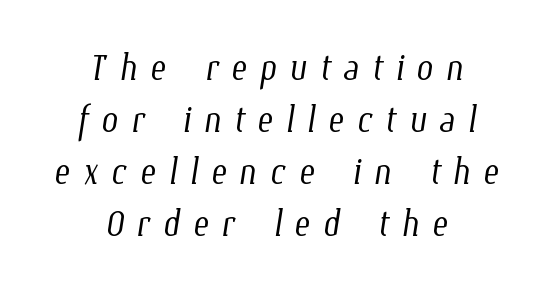
The image shows 48 px light, condensed type; set centered, tight line spacing (1.08x), unusually wide letter spacing (+0.26 em), not underlined; low stroke contrast and a medium x-height.
